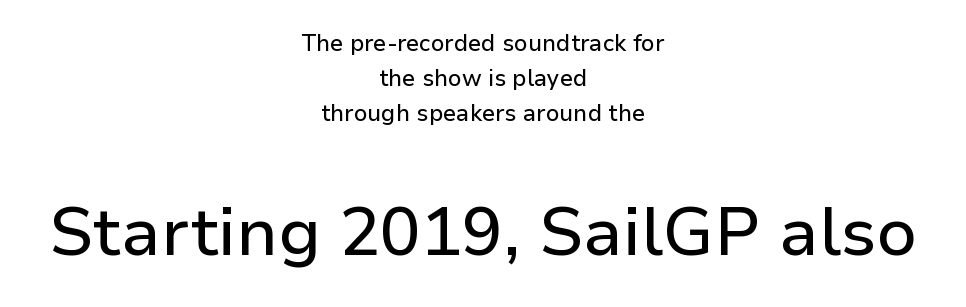
The image shows 68 px sans-serif type, upright; set centered, normal line spacing (1.52x), normal letter spacing, not underlined; the second (bottom) block is 2.96x larger; low stroke contrast and a medium x-height.
